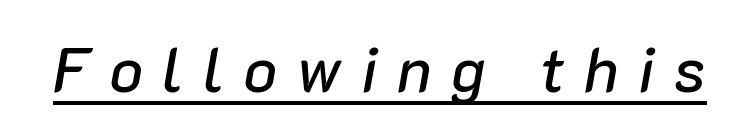
Q: Is the text italic (slanted)? A: Yes, it leans right by about 10 degrees.
Q: Is the text underlined? A: Yes.
Q: Is the spacing between letters normal or unusually wide? A: Unusually wide.
Q: Width (condensed, normal, or wide)? A: Normal.
Q: Stroke contrast? A: Low.
Q: x-height? A: Medium.
Q: Monospaced? A: No.
